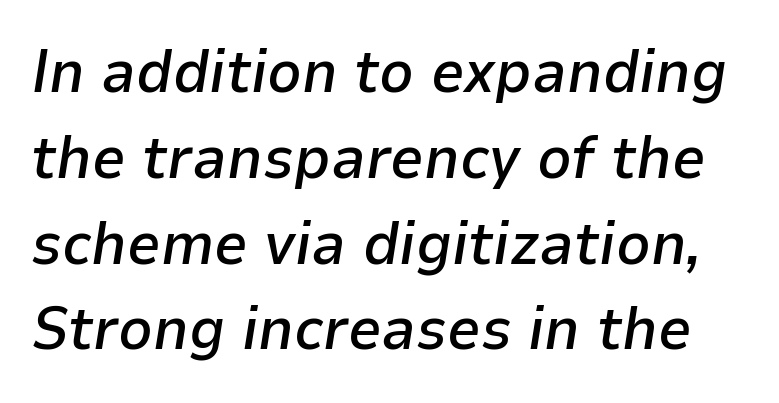
The image shows 60 px semibold type, italic (leaning right); set normal line spacing (1.43x), normal letter spacing, not underlined; low stroke contrast and a medium x-height.
